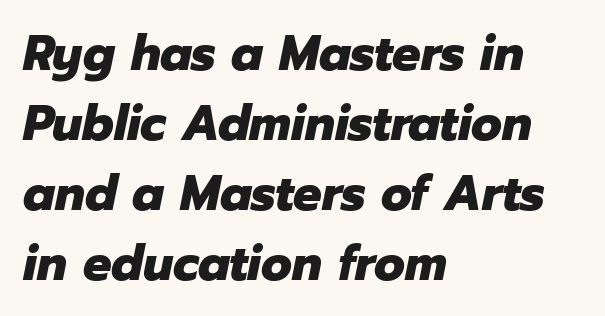
{"italic": "yes", "lean": "right", "slant_degrees": 12, "bold": "yes", "weight": "heavy", "width": "normal", "stroke_contrast": "low", "x_height": "medium", "monospaced": "no", "underline": "no", "align": "left", "line_spacing": "normal", "line_spacing_ratio": 1.4, "letter_spacing": "normal", "letter_spacing_em": 0.0, "glyph_px": 50}
